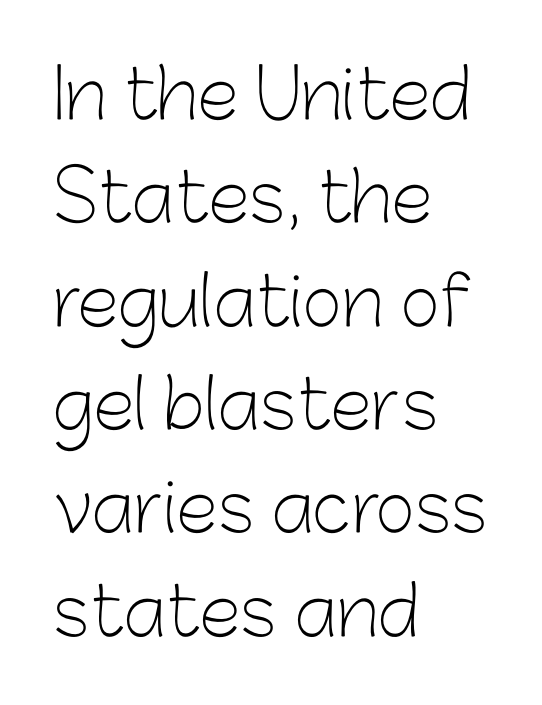
Q: Is the text bold? A: No.
Q: Is the text italic (slanted)? A: No, it is upright.
Q: Is the typeface a serif or a sans-serif typeface? A: Sans-serif.
Q: Is the text underlined? A: No.
Q: How is the paragraph aligned? A: Left-aligned.
Q: Is the spacing between letters normal or unusually wide? A: Normal.
Q: Is the spacing between lines tight, normal or loose? A: Normal.
Q: Width (condensed, normal, or wide)? A: Normal.
Q: Stroke contrast? A: Low.
Q: x-height? A: Medium.
Q: Monospaced? A: No.
